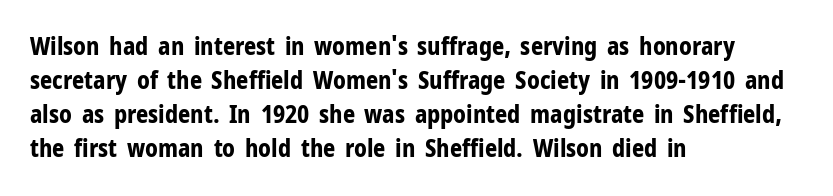
{"italic": "no", "bold": "yes", "underline": "no", "align": "left", "line_spacing": "normal", "line_spacing_ratio": 1.42, "letter_spacing": "normal", "letter_spacing_em": 0.0, "glyph_px": 24}
